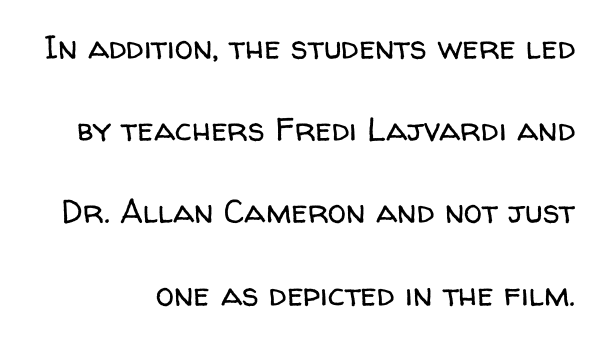
{"serif": "no", "italic": "no", "bold": "no", "weight": "regular", "width": "normal", "stroke_contrast": "low", "x_height": "medium", "monospaced": "no", "underline": "no", "line_spacing": "loose", "line_spacing_ratio": 2.49, "letter_spacing": "normal", "letter_spacing_em": 0.0, "glyph_px": 33}
